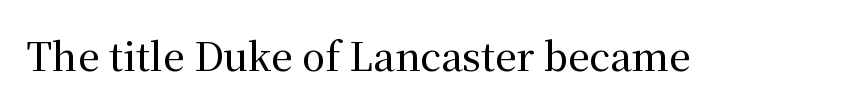
These lines are composed in type with serifs. Observe the ordinary spacing: letters are neighbours, not strangers. Clear beneath every line of the passage. Varying glyph widths throughout — classic text-font behaviour.
